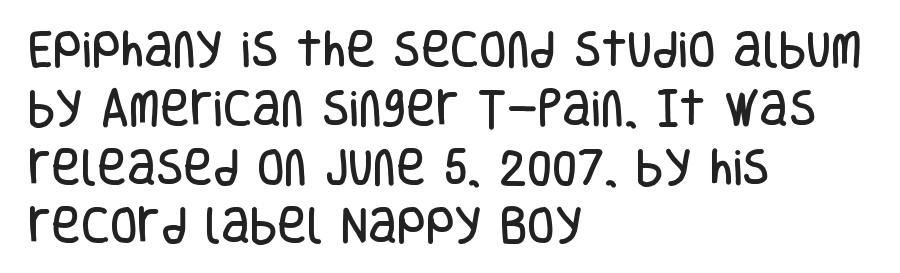
The paragraph shown leans on its left margin. Letter spacing: default. Each new line begins a customary step beneath the previous one. Here the designer chose a conventional face with non-uniform glyph widths. Posture: upright roman.
